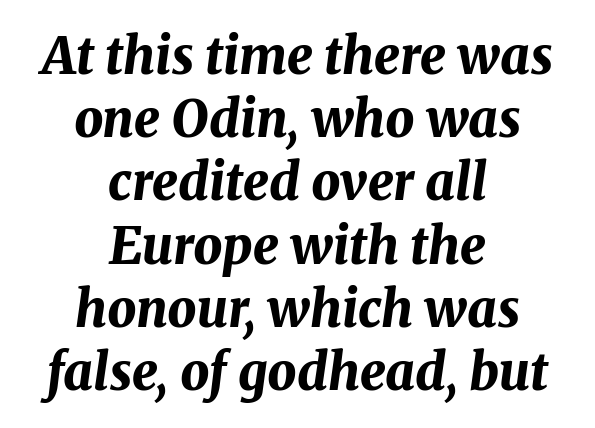
Unmarked baselines from the first word to the last. Compared with a flush-left layout, this one balances lines on the center instead. The passage shown is typed in a proportional face where columns would drift. In terms of letterspacing, this is plain default setting.
